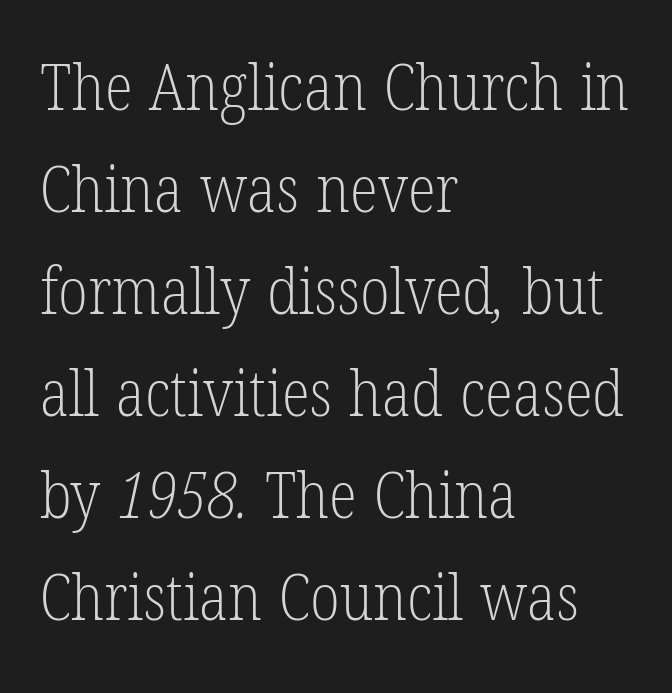
Q: Is the text bold? A: No.
Q: Is the typeface a serif or a sans-serif typeface? A: Serif.
Q: Is the text underlined? A: No.
Q: How is the paragraph aligned? A: Left-aligned.
Q: Is the spacing between letters normal or unusually wide? A: Normal.
Q: Is the spacing between lines tight, normal or loose? A: Normal.
Q: Width (condensed, normal, or wide)? A: Condensed.
Q: Stroke contrast? A: Low.
Q: x-height? A: Medium.
Q: Monospaced? A: No.
